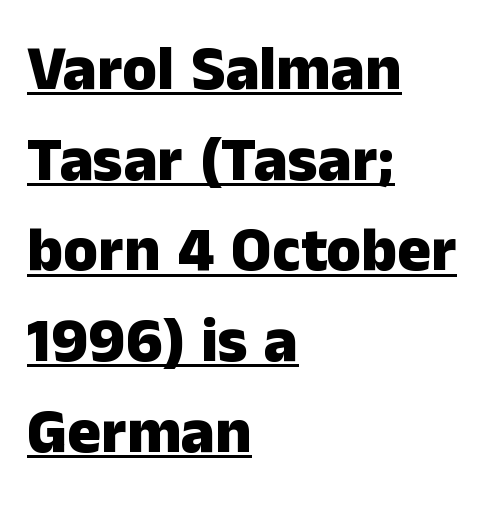
{"serif": "no", "italic": "no", "bold": "yes", "weight": "heavy", "width": "normal", "stroke_contrast": "low", "x_height": "medium", "monospaced": "no", "underline": "yes", "align": "left", "line_spacing": "normal", "line_spacing_ratio": 1.44, "letter_spacing": "normal", "letter_spacing_em": 0.0, "glyph_px": 63}
